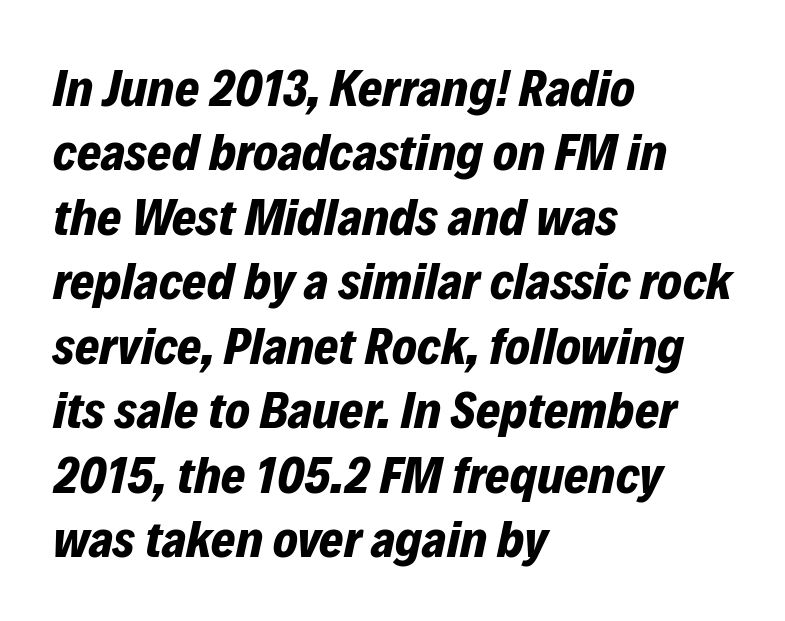
{"italic": "yes", "lean": "right", "slant_degrees": 12, "bold": "yes", "weight": "bold", "width": "normal", "stroke_contrast": "low", "x_height": "medium", "monospaced": "no", "underline": "no", "align": "left", "line_spacing_ratio": 1.24, "letter_spacing": "normal", "letter_spacing_em": 0.0, "glyph_px": 52}
